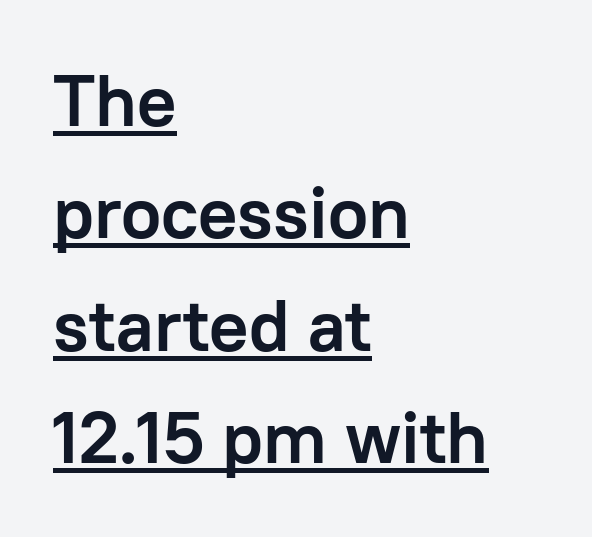
What's the leading like? Ordinary, nothing unusual. The font family rendered here belongs to the sans-serif group. The typography opts for an upright posture over an oblique one. Words appear dense and cohesive because spacing is normal.
